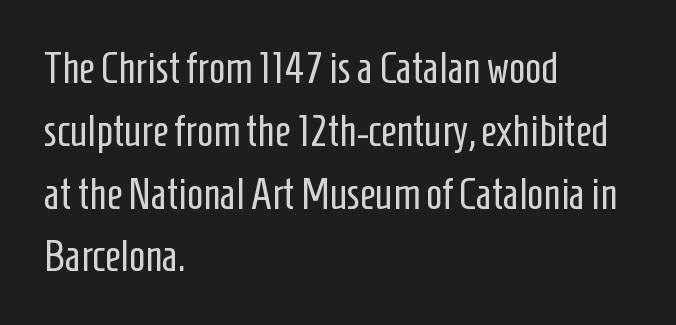
The image shows 43 px regular-weight, condensed sans-serif type, upright; set left-aligned, normal line spacing (1.46x), normal letter spacing, not underlined; low stroke contrast and a medium x-height.
